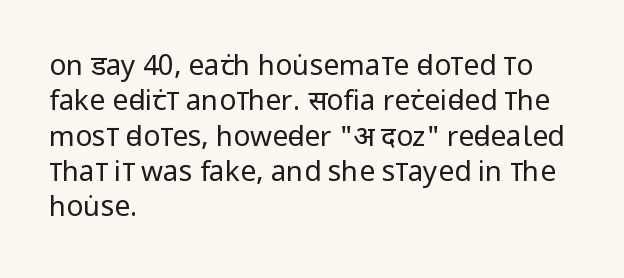
Q: Is the text bold? A: No.
Q: Is the text italic (slanted)? A: No, it is upright.
Q: Is the typeface a serif or a sans-serif typeface? A: Sans-serif.
Q: Is the text underlined? A: No.
Q: How is the paragraph aligned? A: Left-aligned.
Q: Is the spacing between letters normal or unusually wide? A: Normal.
Q: Is the spacing between lines tight, normal or loose? A: Normal.
Q: Width (condensed, normal, or wide)? A: Condensed.
Q: Stroke contrast? A: Low.
Q: x-height? A: Large.
Q: Monospaced? A: No.
